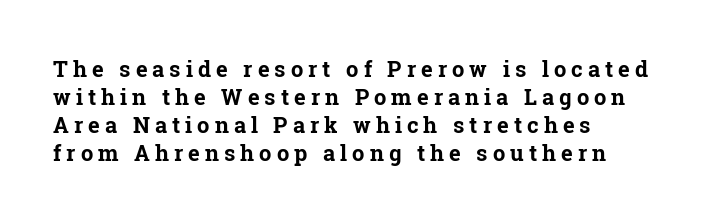
You'd pick this weight for a headline — it's a proper bold. Notice how the passage keeps a crisp vertical edge on the left only. Between one letter and the next there's a generous, obvious gap. A typesetter would call this leading conventional body-copy spacing. A bare baseline throughout the passage.
